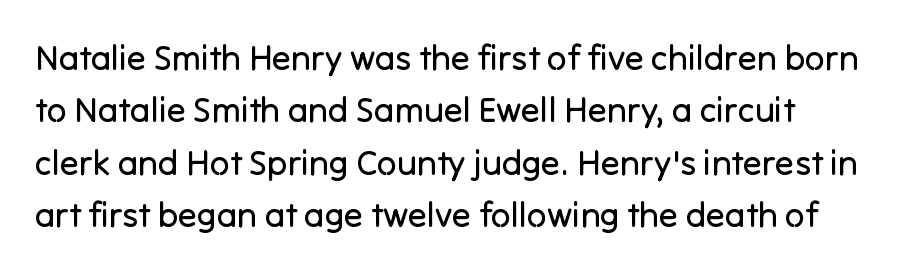
{"serif": "no", "italic": "no", "bold": "no", "weight": "regular", "width": "normal", "stroke_contrast": "low", "x_height": "medium", "monospaced": "no", "underline": "no", "line_spacing": "normal", "line_spacing_ratio": 1.5, "letter_spacing": "normal", "letter_spacing_em": 0.0, "glyph_px": 35}
